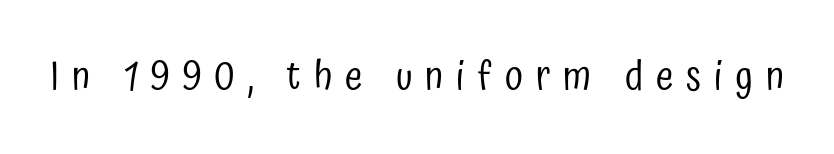
The image shows 40 px regular-weight, condensed sans-serif type, upright; set unusually wide letter spacing (+0.32 em), not underlined; low stroke contrast and a medium x-height.
